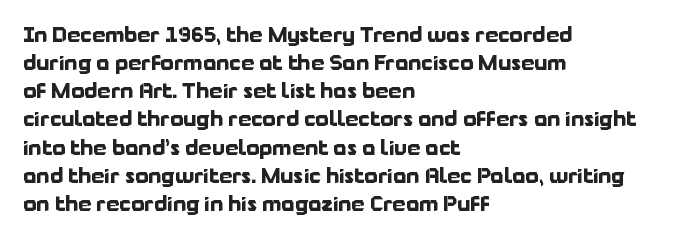
The image shows 21 px bold type, upright; set left-aligned, normal line spacing (1.34x), normal letter spacing, not underlined.
